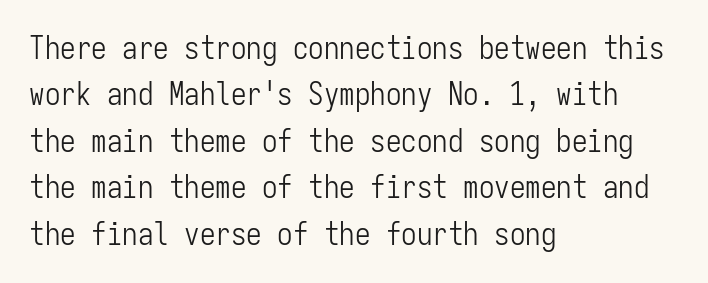
Italic: no, the glyphs are upright roman. Summary of vertical rhythm: regular, with standard interline spacing. The passage shown has conventional tracking throughout. The zone under the glyphs is completely vacant. Casual observation: everything's shoved over to the left.
